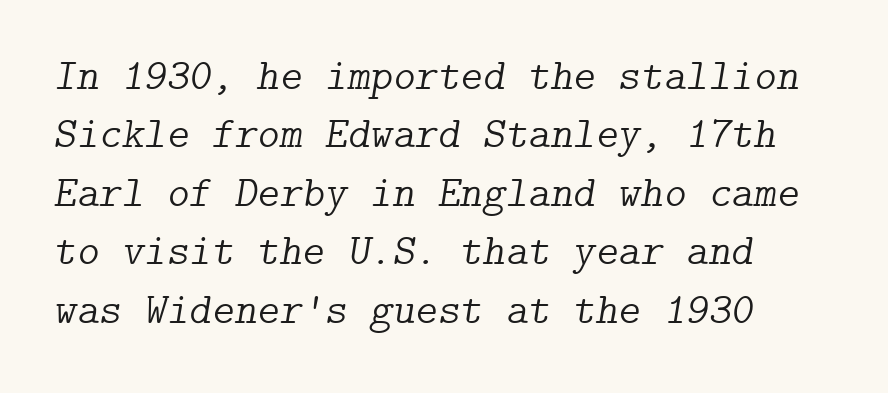
The image shows 43 px light serif type, italic (leaning right); set left-aligned, normal line spacing (1.36x), normal letter spacing, not underlined; low stroke contrast and a medium x-height.
